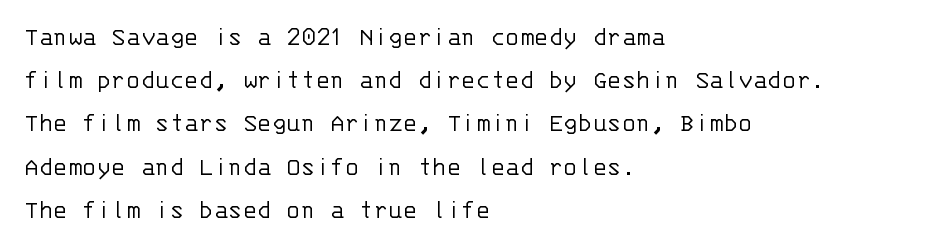
Posture: straight, roman, zero tilt. Notice how descenders clear the ascenders below comfortably — that's standard leading. Visually the block forms a straight wall on the left and a jagged coastline on the right. Descenders hang freely into open space. The type is set solid horizontally, with unmodified tracking. Heft: none added — not bold.
